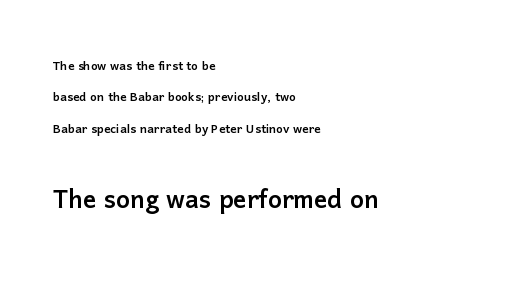
Q: Is the text italic (slanted)? A: No, it is upright.
Q: Is the typeface a serif or a sans-serif typeface? A: Sans-serif.
Q: Is the text underlined? A: No.
Q: How is the paragraph aligned? A: Left-aligned.
Q: Is the spacing between letters normal or unusually wide? A: Normal.
Q: Is the spacing between lines tight, normal or loose? A: Loose.
Q: Which block of text is set in a larger size, the first (top) or the second (bottom)? A: The second (bottom) one.
Q: Width (condensed, normal, or wide)? A: Normal.
Q: Stroke contrast? A: Low.
Q: x-height? A: Medium.
Q: Monospaced? A: No.
